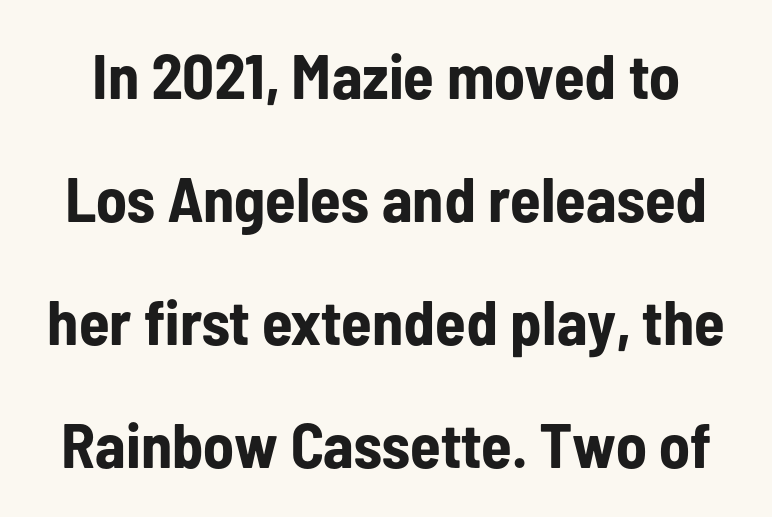
Q: Is the text bold? A: Yes.
Q: Is the text italic (slanted)? A: No, it is upright.
Q: Is the typeface a serif or a sans-serif typeface? A: Sans-serif.
Q: Is the text underlined? A: No.
Q: Is the spacing between letters normal or unusually wide? A: Normal.
Q: Is the spacing between lines tight, normal or loose? A: Loose.
Q: Width (condensed, normal, or wide)? A: Condensed.
Q: Stroke contrast? A: Low.
Q: x-height? A: Medium.
Q: Monospaced? A: No.
